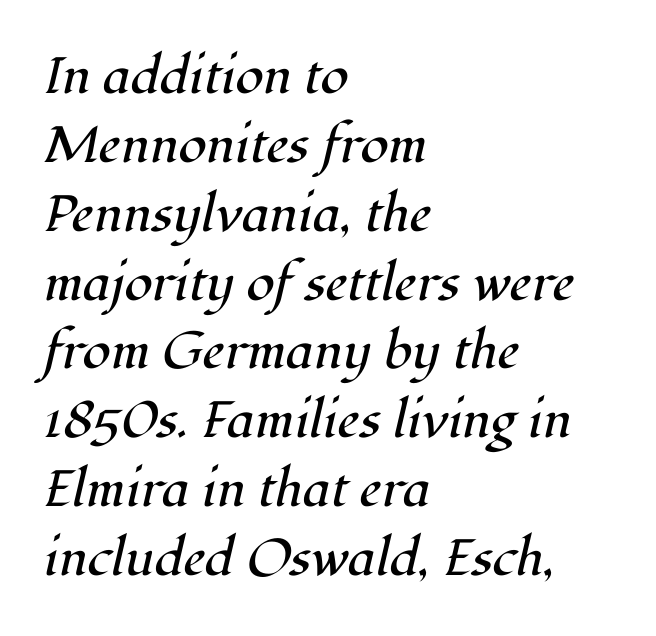
{"serif": "yes", "italic": "yes", "lean": "right", "slant_degrees": 12, "bold": "no", "weight": "regular", "width": "normal", "stroke_contrast": "high", "x_height": "medium", "monospaced": "no", "underline": "no", "align": "left", "line_spacing": "normal", "line_spacing_ratio": 1.35, "letter_spacing": "normal", "letter_spacing_em": 0.0, "glyph_px": 51}
